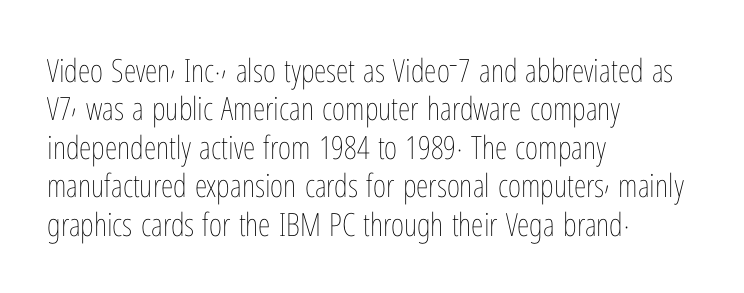
{"italic": "no", "bold": "no", "weight": "thin", "width": "condensed", "stroke_contrast": "low", "x_height": "medium", "monospaced": "no", "underline": "no", "align": "left", "line_spacing_ratio": 1.2, "letter_spacing": "normal", "letter_spacing_em": 0.0, "glyph_px": 32}
